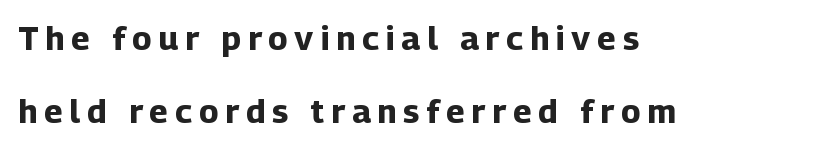
Is there much room between lines? Yes — plenty of vertical air separates them. The specimen reads as upright at a glance. Does extra space separate the letters? Yes, quite a lot of it. The text block is weighted toward the left margin, trailing off unevenly rightward. Strong, thick strokes mark this as bold type.
